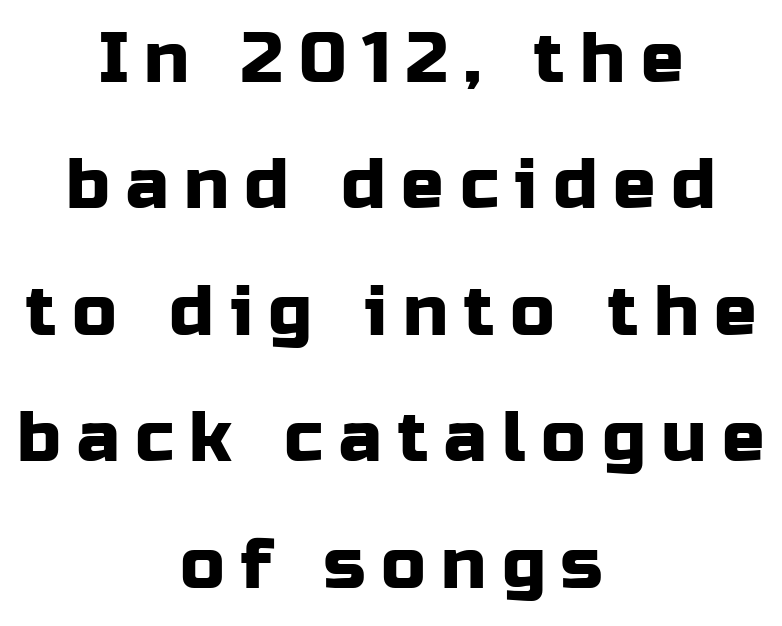
The image shows 71 px sans-serif type, upright; set centered, line spacing 1.78x, unusually wide letter spacing (+0.22 em), not underlined; low stroke contrast and a medium x-height.
